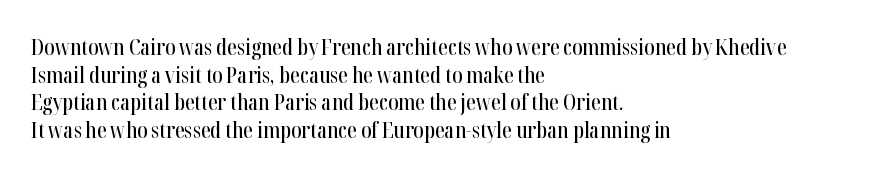
{"italic": "no", "underline": "no", "align": "left", "line_spacing": "normal", "line_spacing_ratio": 1.26, "letter_spacing": "normal", "letter_spacing_em": 0.0, "glyph_px": 22}
